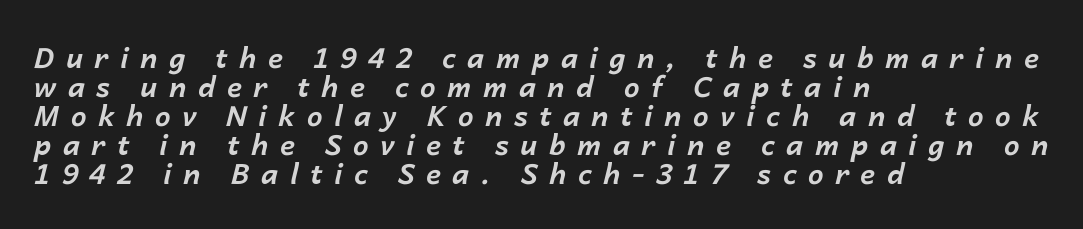
{"italic": "yes", "lean": "right", "slant_degrees": 14, "bold": "yes", "weight": "bold", "width": "normal", "stroke_contrast": "low", "x_height": "medium", "monospaced": "no", "underline": "no", "align": "left", "line_spacing": "tight", "line_spacing_ratio": 1.04, "letter_spacing": "wide", "letter_spacing_em": 0.41, "glyph_px": 28}
